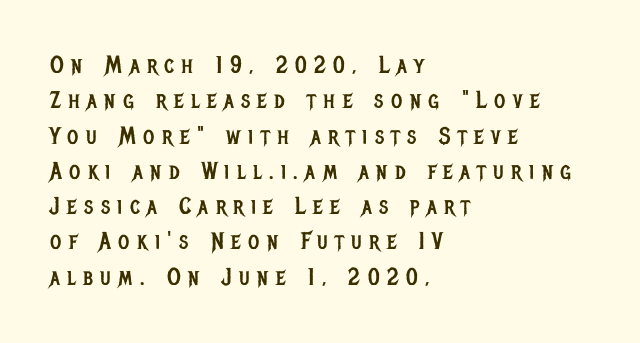
Q: Is the text bold? A: No.
Q: Is the text italic (slanted)? A: No, it is upright.
Q: Is the text underlined? A: No.
Q: How is the paragraph aligned? A: Left-aligned.
Q: Is the spacing between letters normal or unusually wide? A: Unusually wide.
Q: Is the spacing between lines tight, normal or loose? A: Normal.
